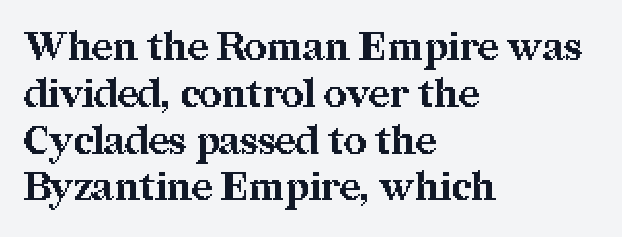
{"serif": "yes", "italic": "no", "bold": "yes", "weight": "bold", "width": "normal", "stroke_contrast": "medium", "x_height": "medium", "monospaced": "no", "underline": "no", "align": "left", "line_spacing_ratio": 1.2, "letter_spacing": "normal", "letter_spacing_em": 0.0, "glyph_px": 39}
